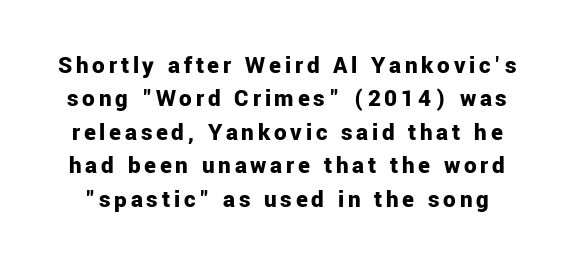
{"italic": "no", "bold": "yes", "underline": "no", "line_spacing": "normal", "line_spacing_ratio": 1.34, "glyph_px": 25}
